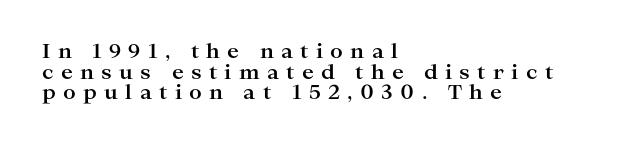
A clean baseline with only descenders dipping below it. Reading down the column, the eye jumps only a short way to each next line. Glyph-to-glyph distance is far greater than everyday printed text. Alignment: flush left. Notice how thick the strokes are: this is what a full bold looks like. Characters remain perfectly vertical along every line.
